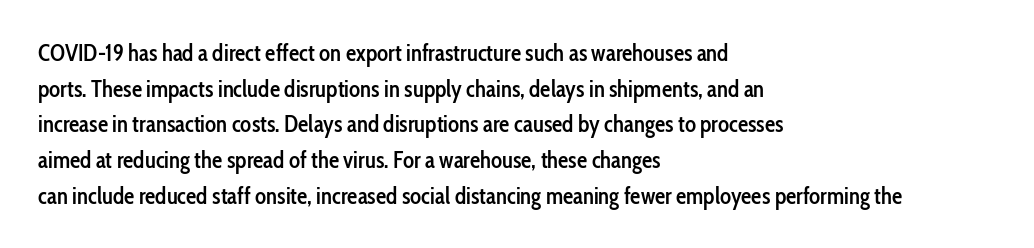
Q: Is the text bold? A: Semi-bold.
Q: Is the text italic (slanted)? A: No, it is upright.
Q: Is the text underlined? A: No.
Q: How is the paragraph aligned? A: Left-aligned.
Q: Is the spacing between letters normal or unusually wide? A: Normal.
Q: Is the spacing between lines tight, normal or loose? A: Normal.
